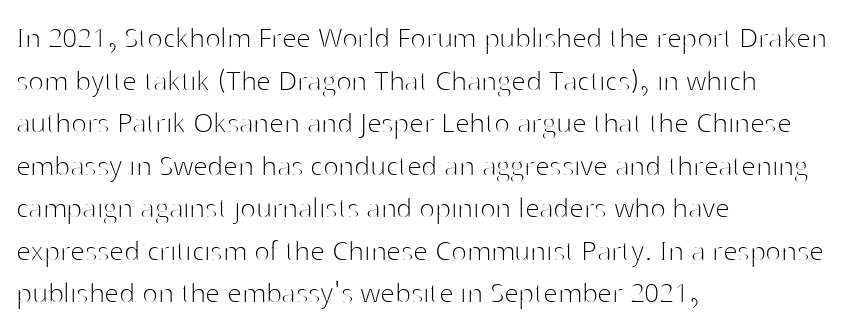
{"serif": "no", "italic": "no", "bold": "no", "weight": "thin", "width": "normal", "stroke_contrast": "high", "x_height": "medium", "monospaced": "no", "underline": "no", "align": "left", "line_spacing": "normal", "line_spacing_ratio": 1.29, "letter_spacing": "normal", "letter_spacing_em": 0.0, "glyph_px": 33}
